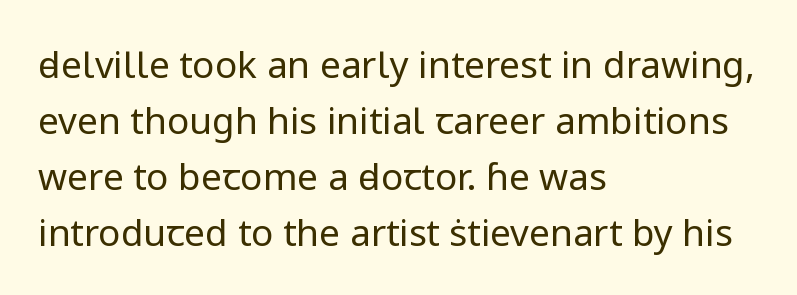
{"serif": "no", "italic": "no", "bold": "no", "weight": "regular", "width": "normal", "stroke_contrast": "low", "x_height": "medium", "monospaced": "no", "underline": "no", "align": "left", "line_spacing": "normal", "line_spacing_ratio": 1.51, "letter_spacing": "normal", "letter_spacing_em": 0.0, "glyph_px": 37}
